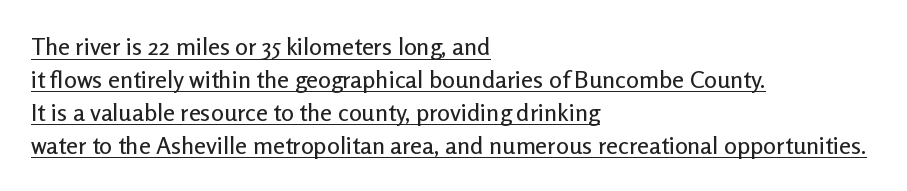
{"italic": "no", "underline": "yes", "align": "left", "line_spacing": "normal", "line_spacing_ratio": 1.37, "letter_spacing": "normal", "letter_spacing_em": 0.0, "glyph_px": 24}
